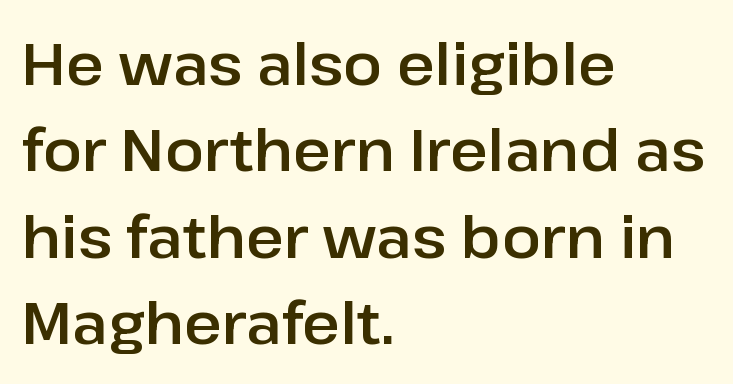
The paragraph has a hard left edge and a soft right edge. Each word holds together tightly as a unit, with standard inter-letter gaps. Line spacing here is normal. Descenders are the only things crossing below the line.
